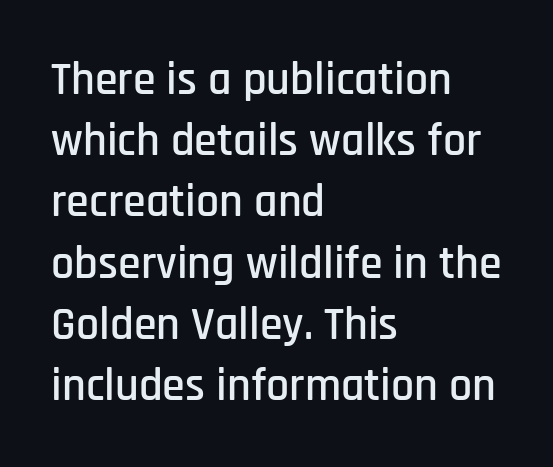
Q: Is the text italic (slanted)? A: No, it is upright.
Q: Is the typeface a serif or a sans-serif typeface? A: Sans-serif.
Q: Is the text underlined? A: No.
Q: How is the paragraph aligned? A: Left-aligned.
Q: Is the spacing between letters normal or unusually wide? A: Normal.
Q: Is the spacing between lines tight, normal or loose? A: Normal.
Q: Width (condensed, normal, or wide)? A: Condensed.
Q: Stroke contrast? A: Low.
Q: x-height? A: Large.
Q: Monospaced? A: No.
